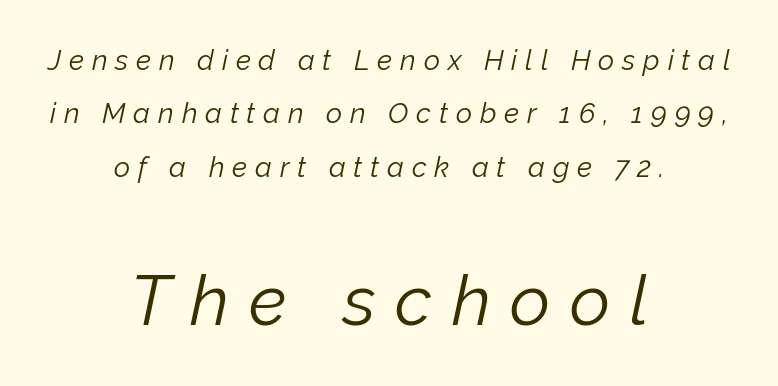
Q: Is the text bold? A: No.
Q: Is the text italic (slanted)? A: Yes, it leans right by about 12 degrees.
Q: Is the text underlined? A: No.
Q: How is the paragraph aligned? A: Centered.
Q: Is the spacing between letters normal or unusually wide? A: Unusually wide.
Q: Is the spacing between lines tight, normal or loose? A: Loose.
Q: Which block of text is set in a larger size, the first (top) or the second (bottom)? A: The second (bottom) one.
Q: Width (condensed, normal, or wide)? A: Normal.
Q: Stroke contrast? A: Low.
Q: x-height? A: Medium.
Q: Monospaced? A: No.
